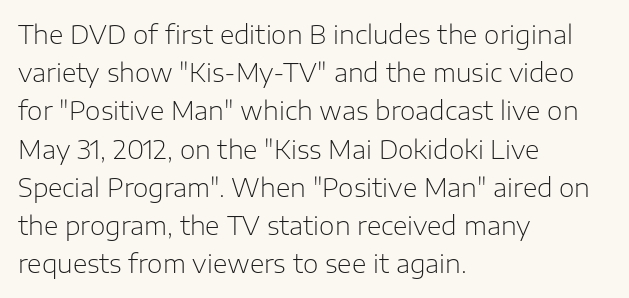
Q: Is the text bold? A: No.
Q: Is the text italic (slanted)? A: No, it is upright.
Q: Is the text underlined? A: No.
Q: How is the paragraph aligned? A: Left-aligned.
Q: Is the spacing between letters normal or unusually wide? A: Normal.
Q: Is the spacing between lines tight, normal or loose? A: Normal.
